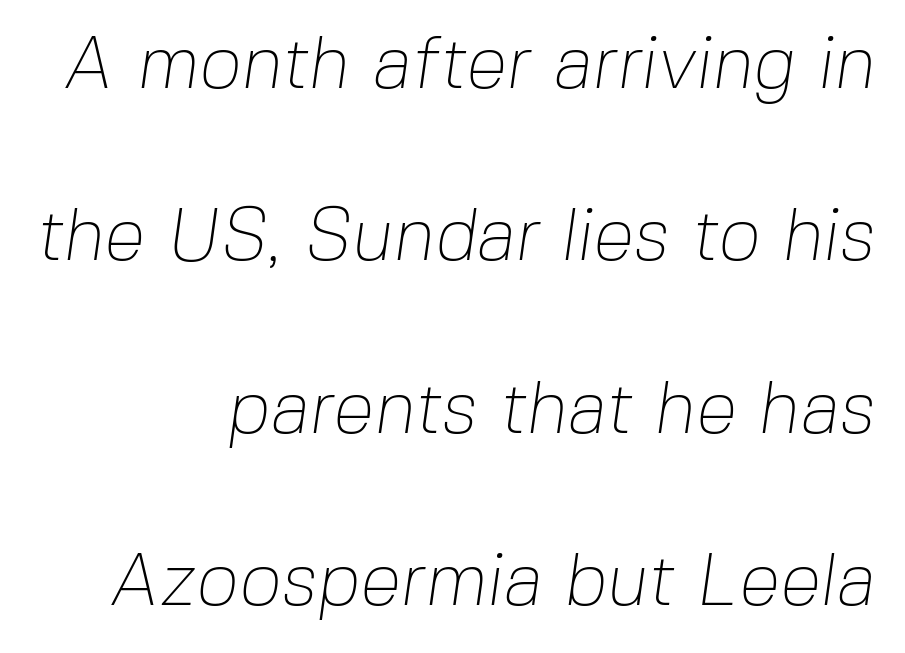
The image shows 74 px thin sans-serif type; set right-aligned, loose line spacing (2.33x), normal letter spacing, not underlined; low stroke contrast and a medium x-height.
